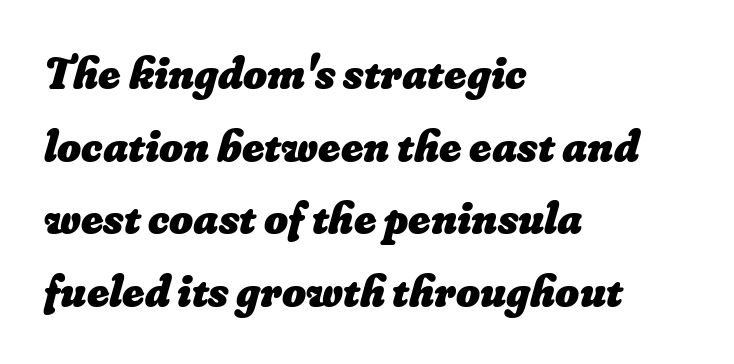
Q: Is the text bold? A: Yes.
Q: Is the text underlined? A: No.
Q: How is the paragraph aligned? A: Left-aligned.
Q: Is the spacing between letters normal or unusually wide? A: Normal.
Q: Is the spacing between lines tight, normal or loose? A: Normal.
Q: Width (condensed, normal, or wide)? A: Normal.
Q: Stroke contrast? A: Low.
Q: x-height? A: Small.
Q: Monospaced? A: No.
